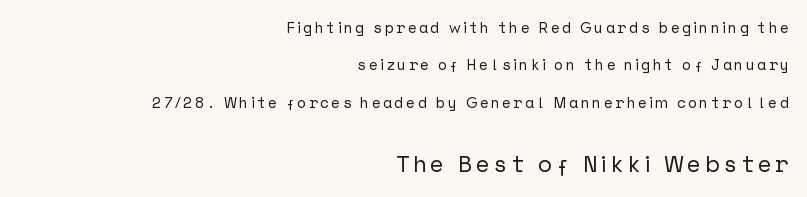
{"italic": "no", "underline": "no", "align": "right", "line_spacing": "loose", "line_spacing_ratio": 2.5, "larger_block": "second", "size_ratio": 1.53, "glyph_px": 23}
